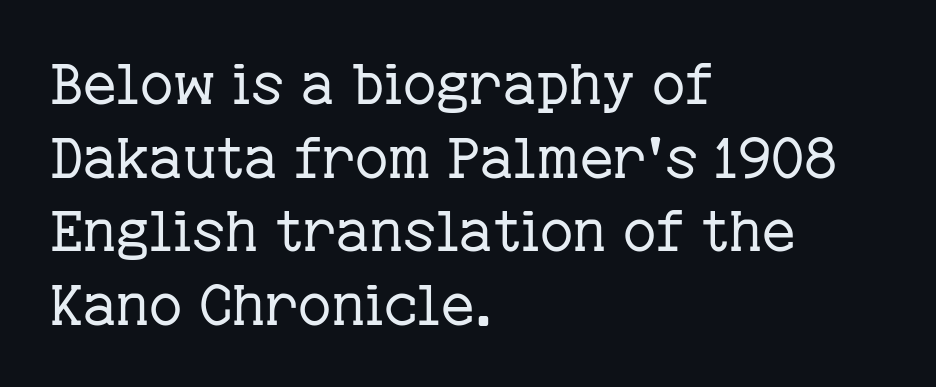
{"serif": "yes", "italic": "no", "bold": "no", "weight": "regular", "width": "normal", "stroke_contrast": "low", "x_height": "medium", "monospaced": "no", "underline": "no", "align": "left", "line_spacing": "normal", "line_spacing_ratio": 1.29, "letter_spacing": "normal", "letter_spacing_em": 0.0, "glyph_px": 57}
